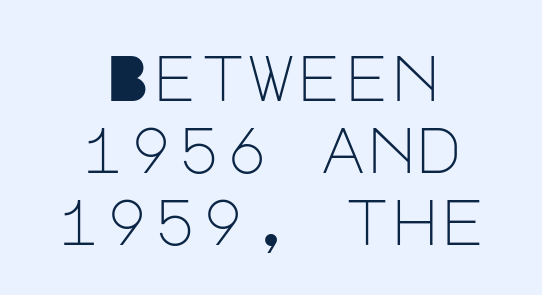
The rendering uses a small line-height, squeezing the rows. The whitespace from short lines is split evenly between both sides. The tracking reads as untouched default to a designer's eye. The letterforms sit at book weight or below. Underline: absent.
